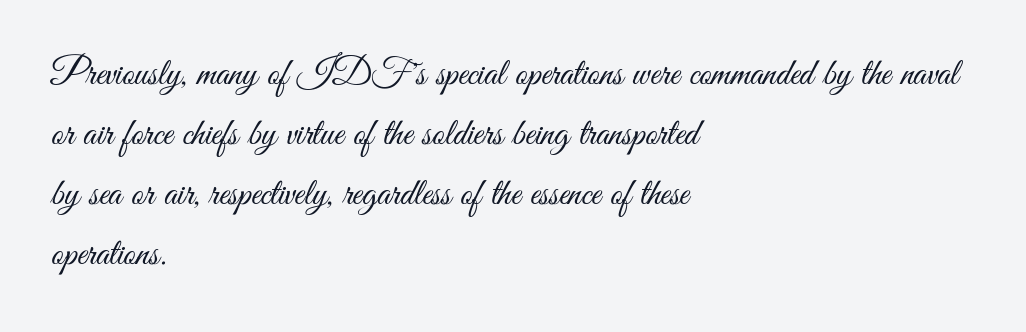
{"serif": "no", "bold": "no", "weight": "light", "width": "condensed", "stroke_contrast": "medium", "x_height": "small", "monospaced": "no", "underline": "no", "align": "left", "line_spacing": "normal", "line_spacing_ratio": 1.58, "letter_spacing": "normal", "letter_spacing_em": 0.0, "glyph_px": 38}
